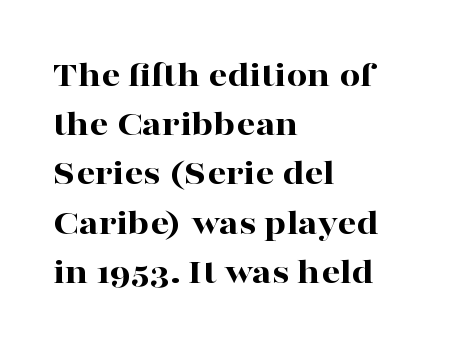
The image shows 37 px bold, wide serif type, upright; set left-aligned, normal line spacing (1.33x), normal letter spacing, not underlined; high stroke contrast and a medium x-height.
